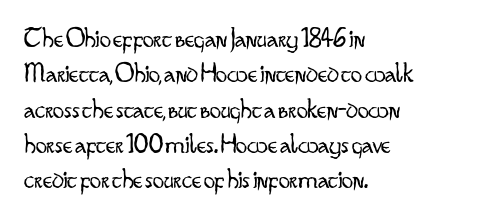
{"serif": "no", "italic": "no", "bold": "no", "weight": "light", "width": "condensed", "stroke_contrast": "low", "x_height": "small", "monospaced": "no", "underline": "no", "align": "left", "line_spacing": "normal", "line_spacing_ratio": 1.26, "letter_spacing": "normal", "letter_spacing_em": 0.0, "glyph_px": 28}
